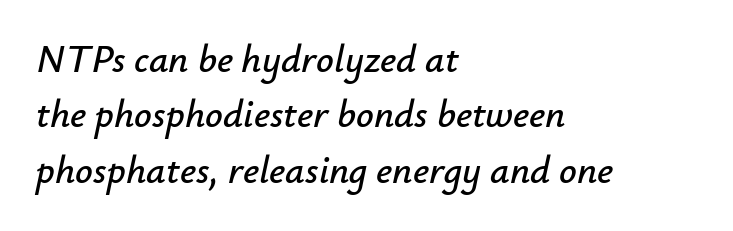
{"italic": "yes", "lean": "right", "slant_degrees": 12, "width": "normal", "stroke_contrast": "low", "x_height": "small", "monospaced": "no", "underline": "no", "align": "left", "line_spacing": "normal", "line_spacing_ratio": 1.42, "letter_spacing": "normal", "letter_spacing_em": 0.0, "glyph_px": 39}
